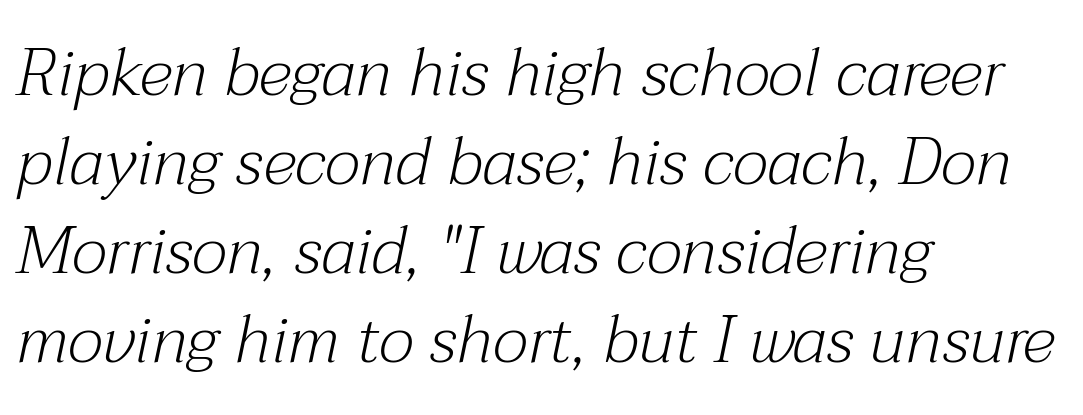
Q: Is the text bold? A: No.
Q: Is the text italic (slanted)? A: Yes, it leans right by about 12 degrees.
Q: Is the typeface a serif or a sans-serif typeface? A: Serif.
Q: Is the text underlined? A: No.
Q: How is the paragraph aligned? A: Left-aligned.
Q: Is the spacing between letters normal or unusually wide? A: Normal.
Q: Is the spacing between lines tight, normal or loose? A: Normal.
Q: Width (condensed, normal, or wide)? A: Normal.
Q: Stroke contrast? A: Medium.
Q: x-height? A: Medium.
Q: Monospaced? A: No.
